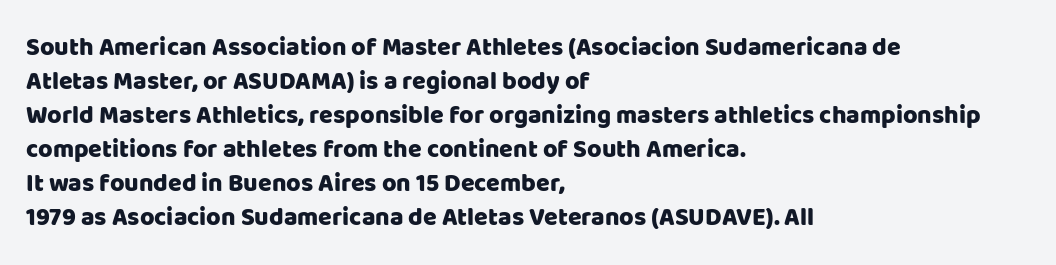
Q: Is the text italic (slanted)? A: No, it is upright.
Q: Is the text underlined? A: No.
Q: How is the paragraph aligned? A: Left-aligned.
Q: Is the spacing between letters normal or unusually wide? A: Normal.
Q: Is the spacing between lines tight, normal or loose? A: Normal.
